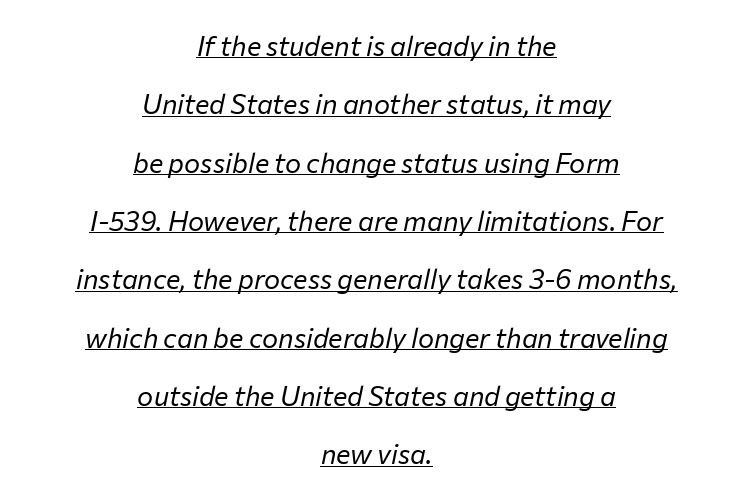
{"italic": "yes", "lean": "right", "slant_degrees": 12, "bold": "no", "underline": "yes", "align": "center", "line_spacing": "loose", "line_spacing_ratio": 2.16, "letter_spacing": "normal", "letter_spacing_em": 0.0, "glyph_px": 27}
